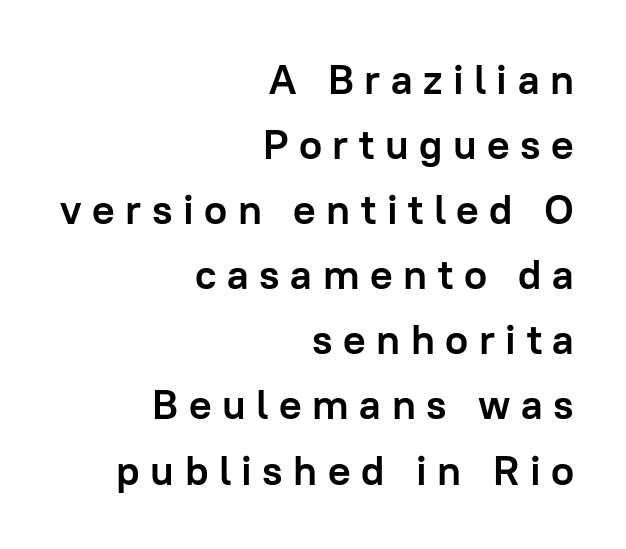
Q: Is the text bold? A: Yes.
Q: Is the text italic (slanted)? A: No, it is upright.
Q: Is the typeface a serif or a sans-serif typeface? A: Sans-serif.
Q: Is the text underlined? A: No.
Q: How is the paragraph aligned? A: Right-aligned.
Q: Is the spacing between letters normal or unusually wide? A: Unusually wide.
Q: Is the spacing between lines tight, normal or loose? A: Normal.
Q: Width (condensed, normal, or wide)? A: Normal.
Q: Stroke contrast? A: Low.
Q: x-height? A: Medium.
Q: Monospaced? A: No.
